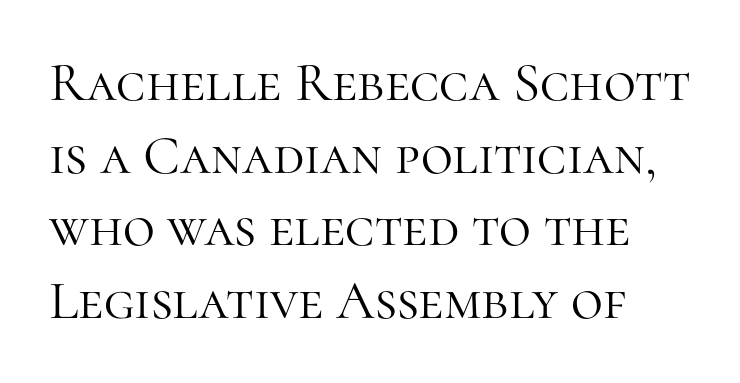
The line texture is even and compact thanks to regular tracking. These glyphs show unthickened strokes, regular width or finer. The zone under the glyphs is completely vacant. Does the leading feel generous? No, just average. Every row of glyphs begins at an identical x-position on the left. The specimen reads as upright at a glance.
